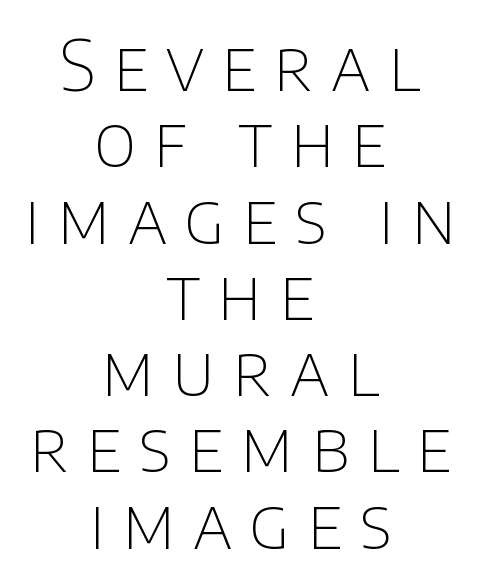
The image shows 70 px thin sans-serif type, upright; set centered, tight line spacing (1.09x), unusually wide letter spacing (+0.25 em), not underlined; low stroke contrast and a large x-height.
